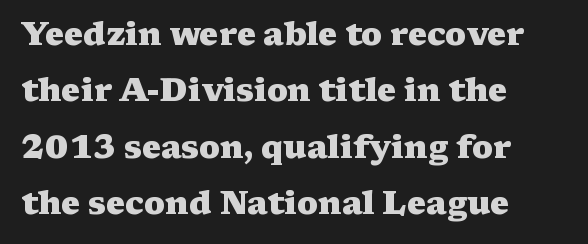
{"serif": "yes", "italic": "no", "bold": "yes", "weight": "heavy", "width": "wide", "stroke_contrast": "medium", "x_height": "medium", "monospaced": "no", "underline": "no", "align": "left", "line_spacing_ratio": 1.76, "letter_spacing": "normal", "letter_spacing_em": 0.0, "glyph_px": 32}
